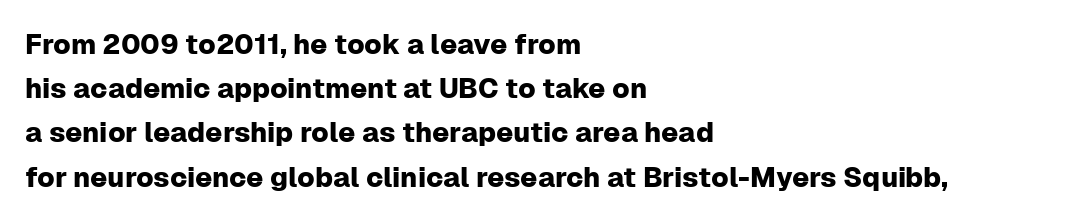
You could call the tracking neutral — neither tight nor loose. Typographically, this falls in the sans-serif category. Short and long lines alike share a common starting point at left. A typesetter would call this leading conventional body-copy spacing.
